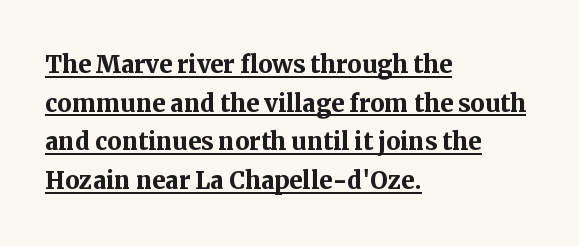
A typesetter would call this proportional, since set widths differ per character. One-word summary of the alignment: left. Caption: lettering with a line underneath. Compared with typical body copy, the letter spacing here is the same. The designer went with a serif here, giving each stem small feet.
